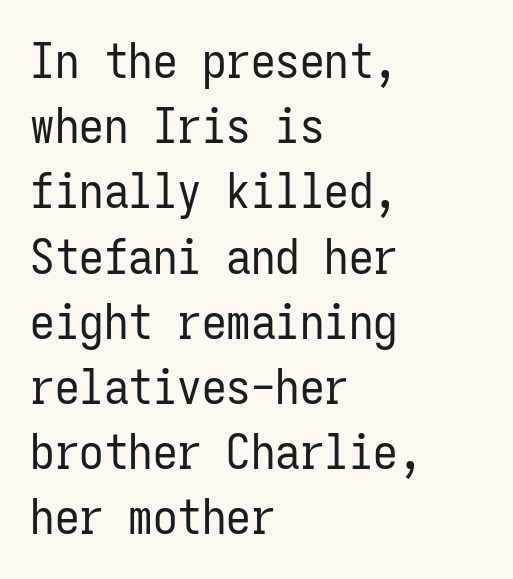
Q: Is the text bold? A: No.
Q: Is the text italic (slanted)? A: No, it is upright.
Q: Is the typeface a serif or a sans-serif typeface? A: Sans-serif.
Q: Is the text underlined? A: No.
Q: How is the paragraph aligned? A: Left-aligned.
Q: Is the spacing between letters normal or unusually wide? A: Normal.
Q: Is the spacing between lines tight, normal or loose? A: Normal.
Q: Width (condensed, normal, or wide)? A: Condensed.
Q: Stroke contrast? A: Low.
Q: x-height? A: Medium.
Q: Monospaced? A: Yes.
